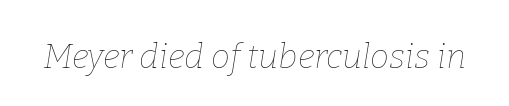
{"italic": "yes", "lean": "right", "slant_degrees": 9, "bold": "no", "weight": "thin", "width": "normal", "stroke_contrast": "low", "x_height": "medium", "monospaced": "no", "underline": "no", "letter_spacing": "normal", "letter_spacing_em": 0.0, "glyph_px": 34}
